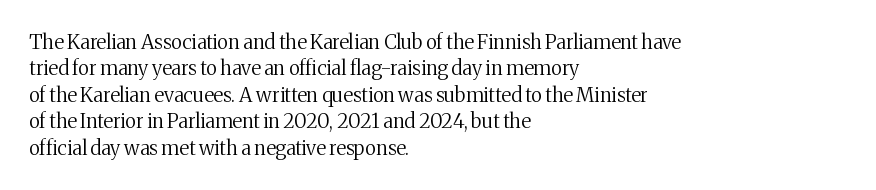
Q: Is the text bold? A: No.
Q: Is the text italic (slanted)? A: No, it is upright.
Q: Is the text underlined? A: No.
Q: How is the paragraph aligned? A: Left-aligned.
Q: Is the spacing between letters normal or unusually wide? A: Normal.
Q: Is the spacing between lines tight, normal or loose? A: Normal.
